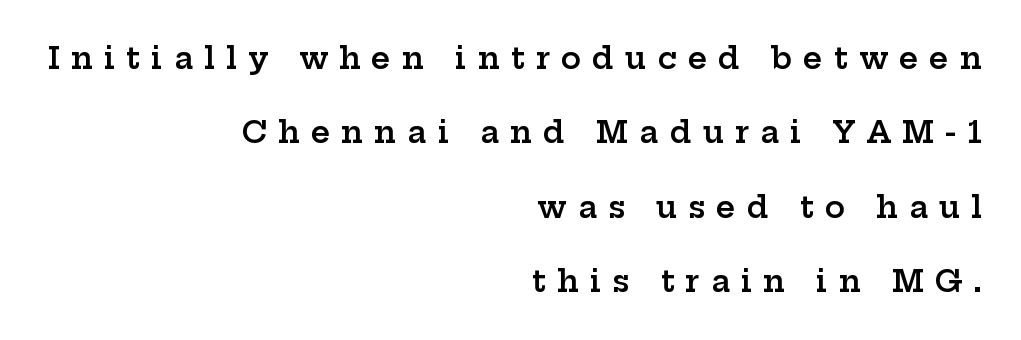
Stroke terminals: seriffed. Designer's note — italics off, roman on. Words appear elongated and porous because spacing is wide. Descenders hang freely into open space.
